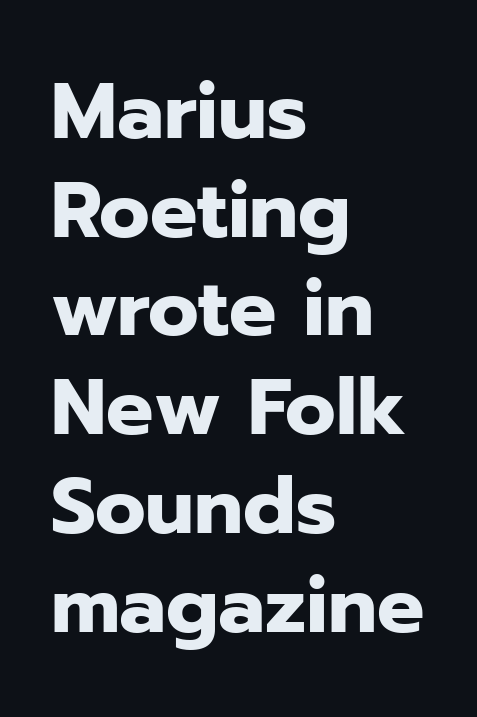
{"serif": "no", "italic": "no", "bold": "yes", "weight": "heavy", "width": "normal", "stroke_contrast": "low", "x_height": "medium", "monospaced": "no", "underline": "no", "align": "left", "line_spacing": "normal", "line_spacing_ratio": 1.25, "letter_spacing": "normal", "letter_spacing_em": 0.0, "glyph_px": 79}
